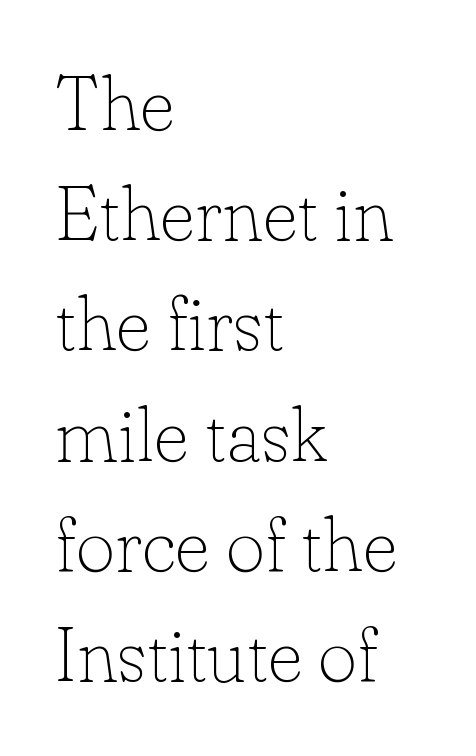
Weight: in the light-to-regular range. Default kerning and tracking; the words read as compact shapes. A bare baseline throughout the passage. These lines were composed using upright roman letters. Every row of glyphs begins at an identical x-position on the left. This sample uses a serif face.
